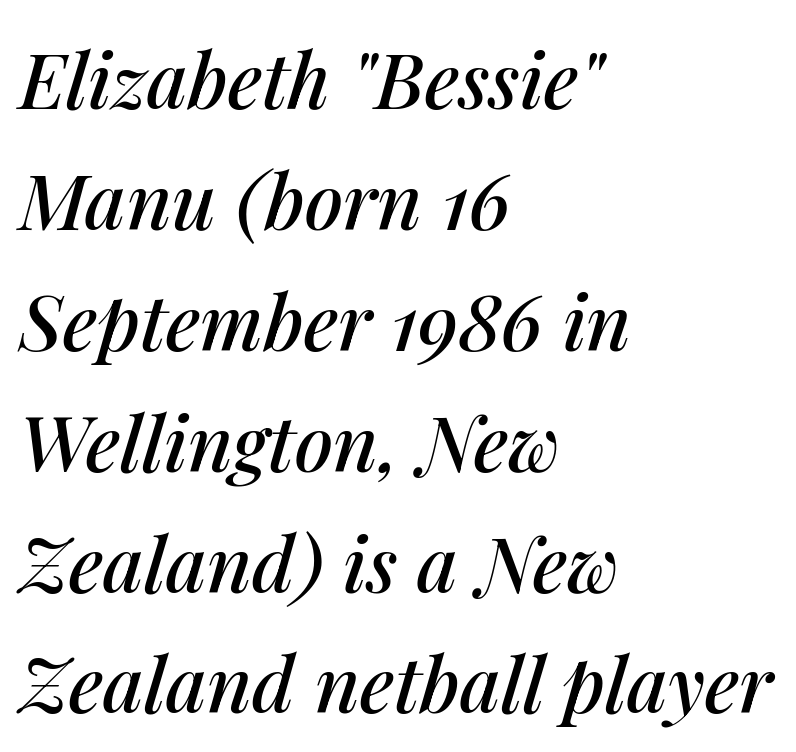
The image shows 77 px text type, italic (leaning right); set left-aligned, normal line spacing (1.57x), normal letter spacing, not underlined; medium stroke contrast and a medium x-height.
